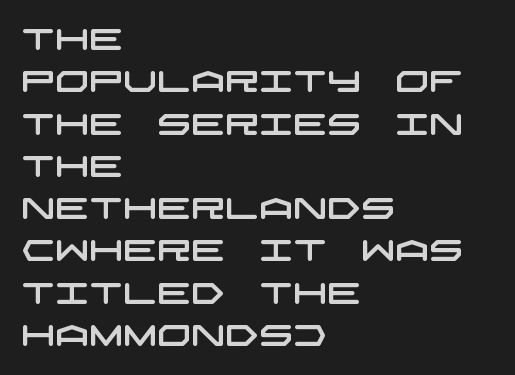
Descender tails drop into unmarked territory. The passage shown is typeset with a sans-serif family. Nobody touched the tracking dial on this one. Where is the straight margin? On the left. These lines sit exactly where default settings would place them.
